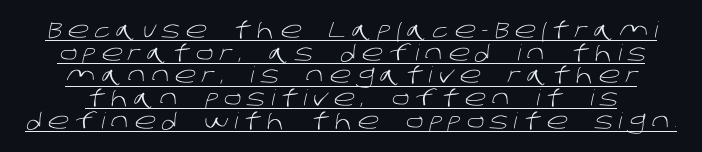
The image shows 22 px text type; set tight line spacing (1.03x), unusually wide letter spacing (+0.27 em), underlined.
